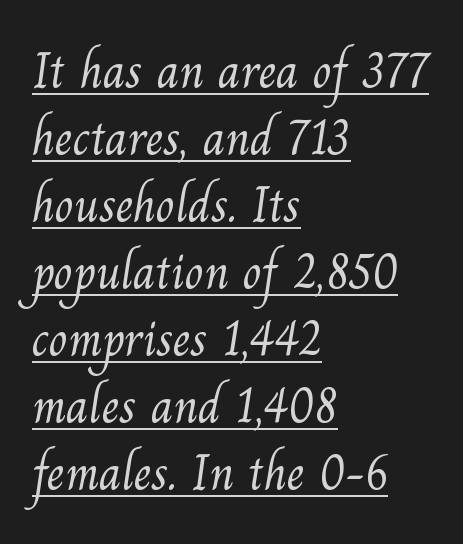
These glyphs show unthickened strokes, regular width or finer. A normal amount of white space separates one row of letters from the next. Serifs: yes, visible at the terminals of the letterforms. Is the block centered? No — it sits flush against the left margin. The rendering uses the underline text-decoration.
